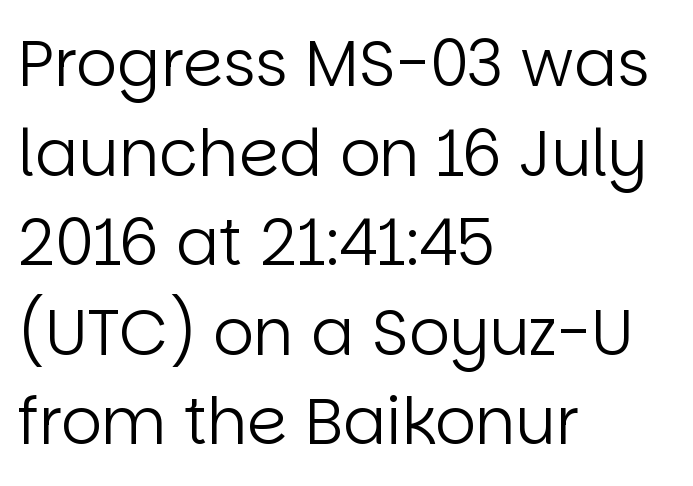
Q: Is the text bold? A: No.
Q: Is the text italic (slanted)? A: No, it is upright.
Q: Is the typeface a serif or a sans-serif typeface? A: Sans-serif.
Q: Is the text underlined? A: No.
Q: How is the paragraph aligned? A: Left-aligned.
Q: Is the spacing between letters normal or unusually wide? A: Normal.
Q: Is the spacing between lines tight, normal or loose? A: Normal.
Q: Width (condensed, normal, or wide)? A: Normal.
Q: Stroke contrast? A: Low.
Q: x-height? A: Large.
Q: Monospaced? A: No.
